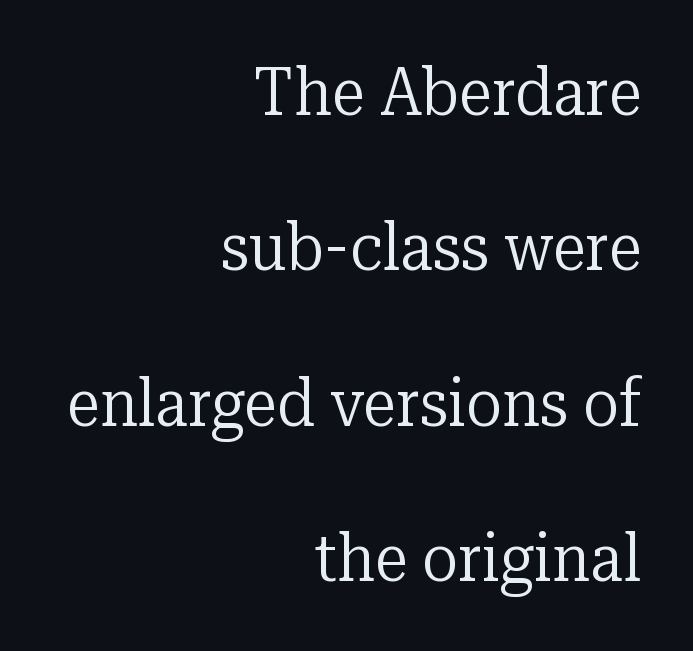
The image shows 67 px regular-weight serif type, upright; set right-aligned, loose line spacing (2.32x), normal letter spacing, not underlined; low stroke contrast and a medium x-height.
